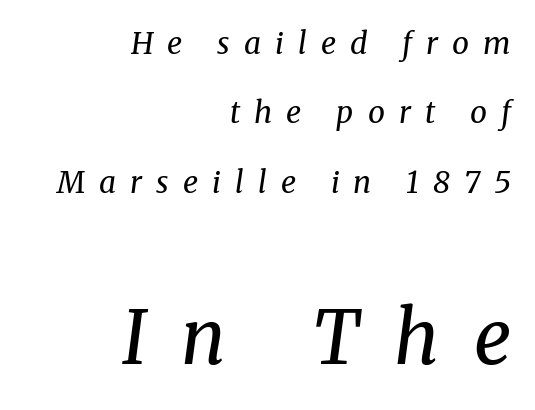
The image shows 74 px regular-weight serif type, italic (leaning right); set right-aligned, loose line spacing (2.31x), unusually wide letter spacing (+0.47 em), not underlined; the second (bottom) block is 2.47x larger; medium stroke contrast and a medium x-height.
